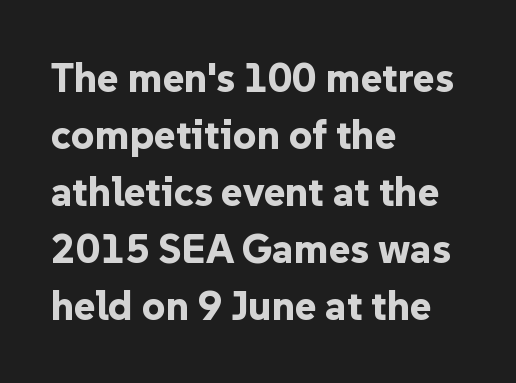
The image shows 41 px bold sans-serif type, upright; set left-aligned, normal line spacing (1.39x), normal letter spacing, not underlined; low stroke contrast and a medium x-height.
